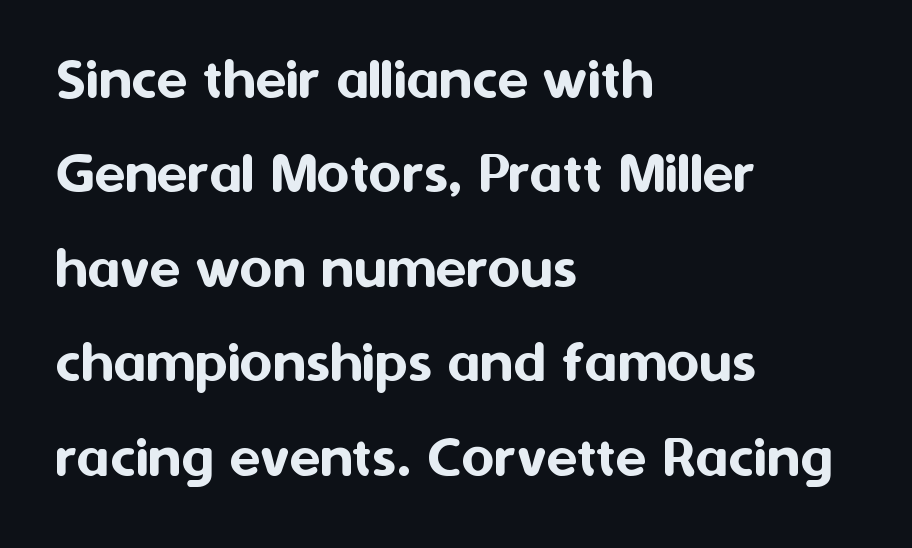
The image shows 63 px sans-serif type, upright; set left-aligned, normal line spacing (1.5x), normal letter spacing, not underlined; medium stroke contrast and a medium x-height.
